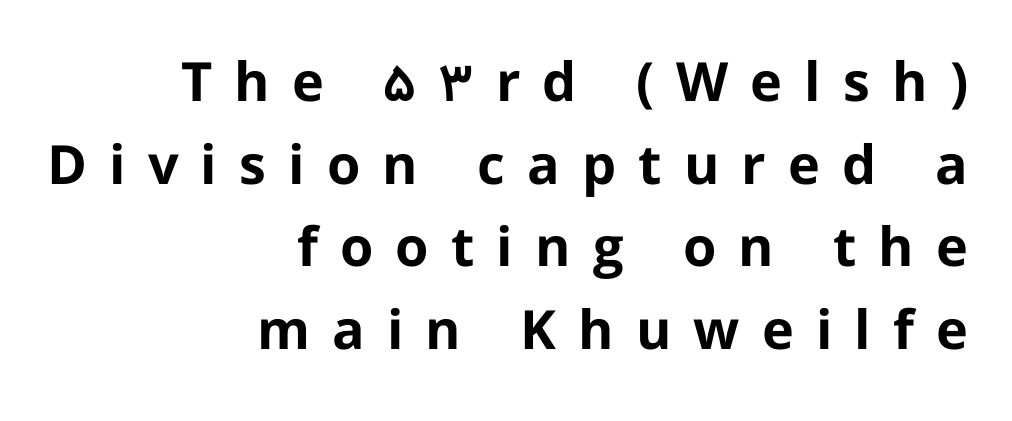
Does the lettering tilt? It doesn't — this is upright. Underline: absent. How are the letters spaced? Widely, with obvious added tracking. In terms of letterform style, serifs are entirely absent. Horizontal bands of white between lines are of average thickness. These lines are rendered in a variable-pitch font.
